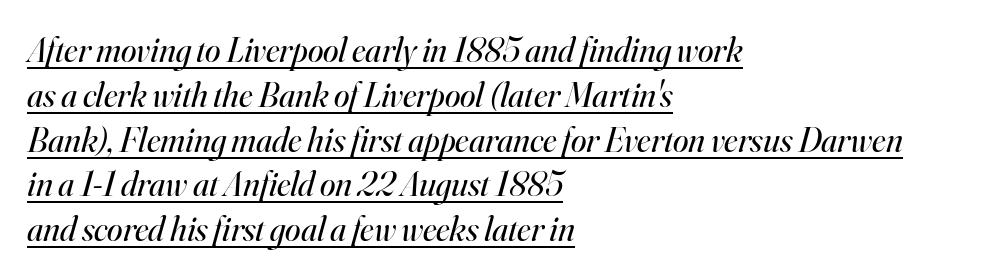
{"serif": "yes", "italic": "yes", "lean": "right", "slant_degrees": 16, "bold": "no", "weight": "regular", "width": "normal", "stroke_contrast": "high", "x_height": "small", "monospaced": "no", "underline": "yes", "align": "left", "line_spacing": "normal", "line_spacing_ratio": 1.28, "letter_spacing": "normal", "letter_spacing_em": 0.0, "glyph_px": 35}
